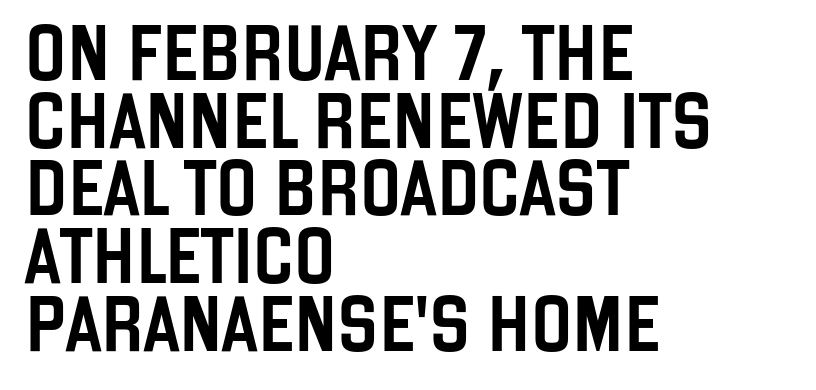
Proportional: the letters do not fall into vertical columns. Note: no serifs on the glyphs. Between one letter and the next there's only the usual sliver of space. Is the block centered? No — it sits flush against the left margin.
